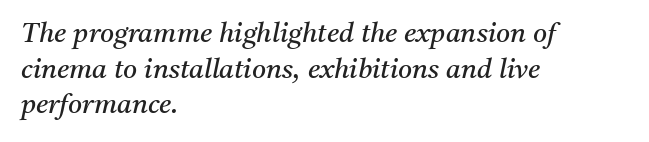
The image shows 27 px text type, italic (leaning right); set left-aligned, normal line spacing (1.32x), normal letter spacing, not underlined.
